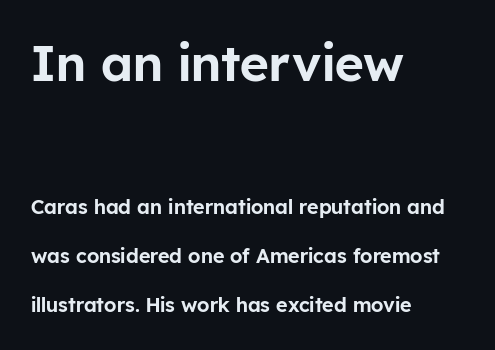
The initial chunk of copy outweighs the following chunk in type size. Underlining? Definitely not there. Look at the bottom of the vertical strokes: they stop flat, with no serifs. Spacing verdict: proportional, widths tailored to each character. Casual observation: everything's shoved over to the left. Is the letter spacing exaggerated? No — it looks like the ordinary default.
